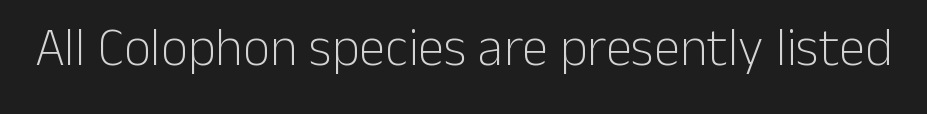
Q: Is the text bold? A: No.
Q: Is the text italic (slanted)? A: No, it is upright.
Q: Is the typeface a serif or a sans-serif typeface? A: Sans-serif.
Q: Is the text underlined? A: No.
Q: Is the spacing between letters normal or unusually wide? A: Normal.
Q: Width (condensed, normal, or wide)? A: Normal.
Q: Stroke contrast? A: Low.
Q: x-height? A: Medium.
Q: Monospaced? A: No.
